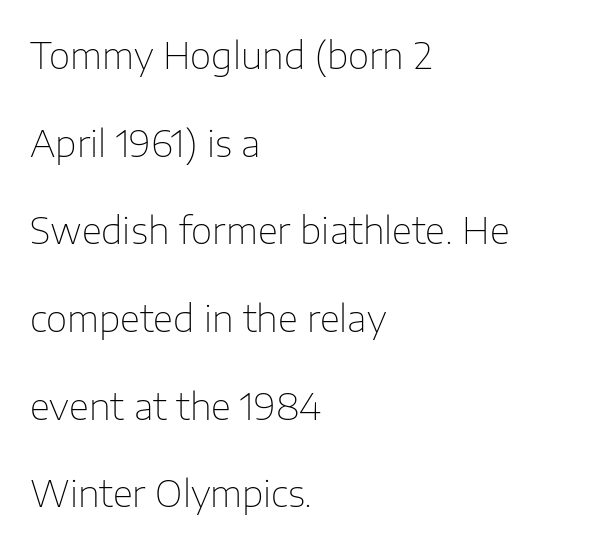
Q: Is the text bold? A: No.
Q: Is the text italic (slanted)? A: No, it is upright.
Q: Is the typeface a serif or a sans-serif typeface? A: Sans-serif.
Q: Is the text underlined? A: No.
Q: How is the paragraph aligned? A: Left-aligned.
Q: Is the spacing between letters normal or unusually wide? A: Normal.
Q: Is the spacing between lines tight, normal or loose? A: Loose.
Q: Width (condensed, normal, or wide)? A: Normal.
Q: Stroke contrast? A: Low.
Q: x-height? A: Medium.
Q: Monospaced? A: No.
